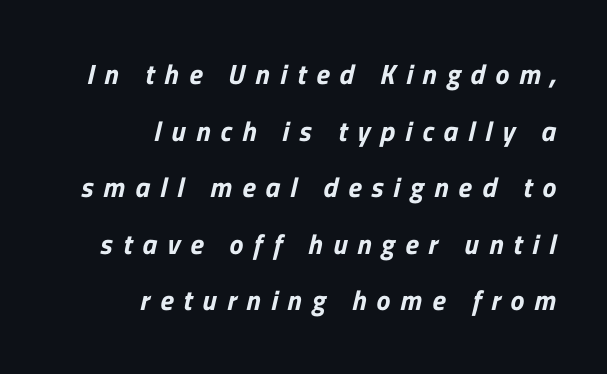
Teacher's note: observe the even right margin — that is flush-right alignment. Students, note that the glyphs here are deliberately spaced far apart. Regarding leading, the lines here are spaced well apart. Spacing verdict: proportional, widths tailored to each character.
